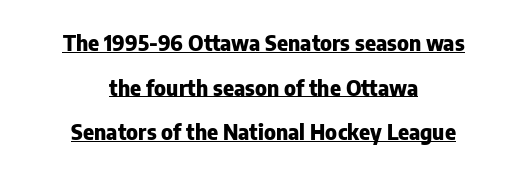
{"italic": "no", "bold": "yes", "underline": "yes", "align": "center", "line_spacing": "loose", "line_spacing_ratio": 2.13, "letter_spacing": "normal", "letter_spacing_em": 0.0, "glyph_px": 21}
